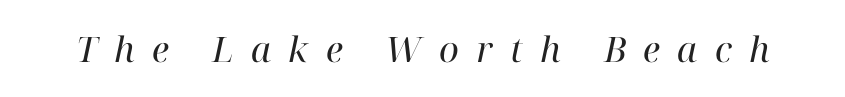
{"serif": "yes", "italic": "yes", "lean": "right", "slant_degrees": 12, "bold": "no", "weight": "regular", "width": "normal", "stroke_contrast": "high", "x_height": "medium", "monospaced": "no", "underline": "no", "letter_spacing": "wide", "letter_spacing_em": 0.49, "glyph_px": 35}
